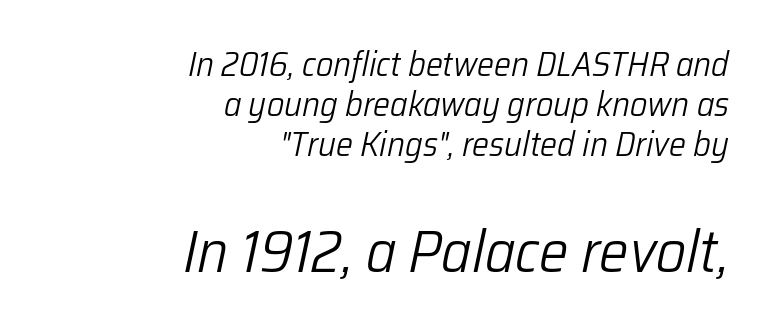
Visually, the bottom section dominates because its glyphs are scaled up. Spacing verdict: proportional, widths tailored to each character. The characters are drawn with everyday or finer stroke widths. The foot of each line stays bare and open.
